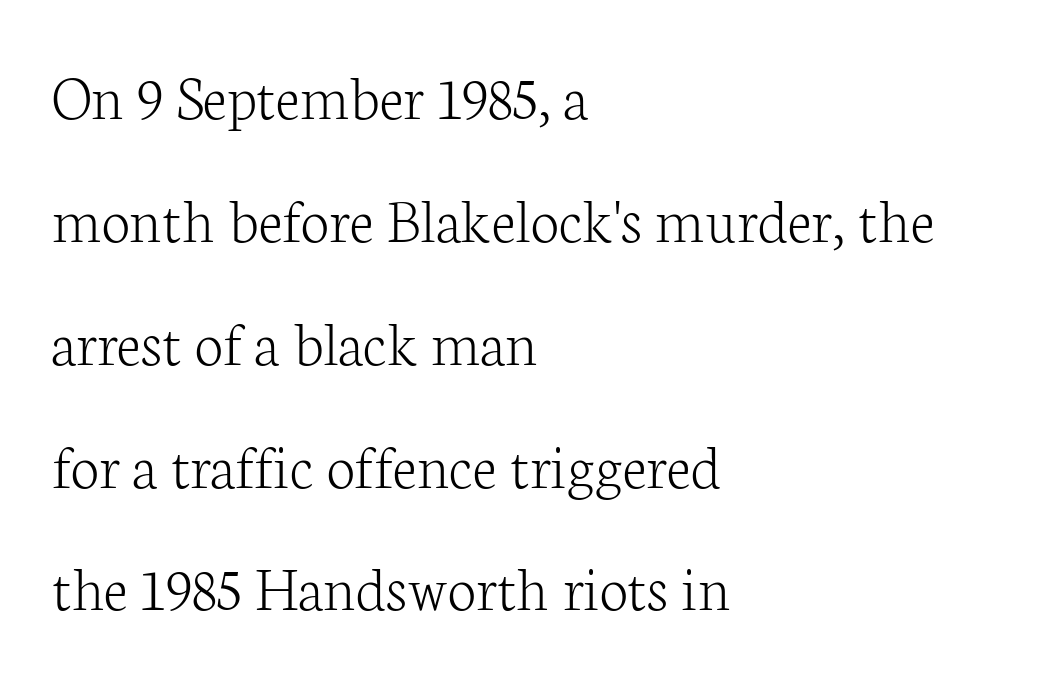
Q: Is the text bold? A: No.
Q: Is the text italic (slanted)? A: No, it is upright.
Q: Is the typeface a serif or a sans-serif typeface? A: Serif.
Q: Is the text underlined? A: No.
Q: How is the paragraph aligned? A: Left-aligned.
Q: Is the spacing between letters normal or unusually wide? A: Normal.
Q: Width (condensed, normal, or wide)? A: Normal.
Q: Stroke contrast? A: Low.
Q: x-height? A: Medium.
Q: Monospaced? A: No.
